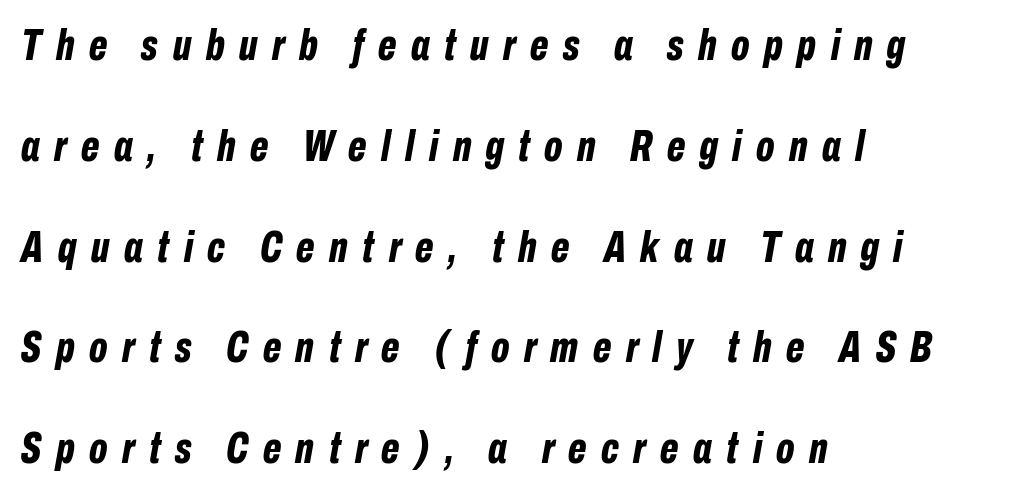
The image shows 44 px bold, condensed type, italic (leaning right); set left-aligned, loose line spacing (2.29x), unusually wide letter spacing (+0.33 em), not underlined; low stroke contrast and a medium x-height.
